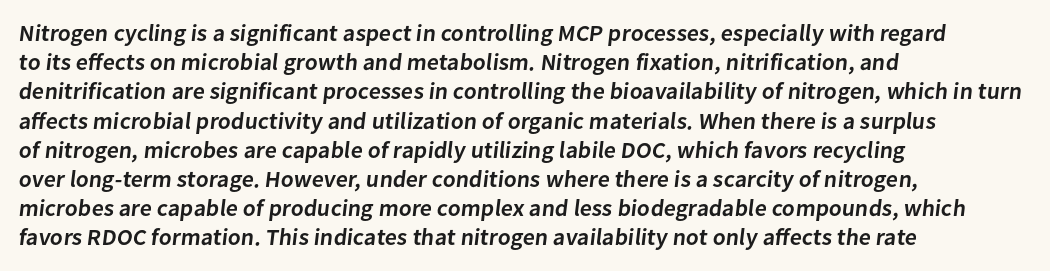
Q: Is the text bold? A: Semi-bold.
Q: Is the text underlined? A: No.
Q: How is the paragraph aligned? A: Left-aligned.
Q: Is the spacing between letters normal or unusually wide? A: Normal.
Q: Is the spacing between lines tight, normal or loose? A: Normal.
